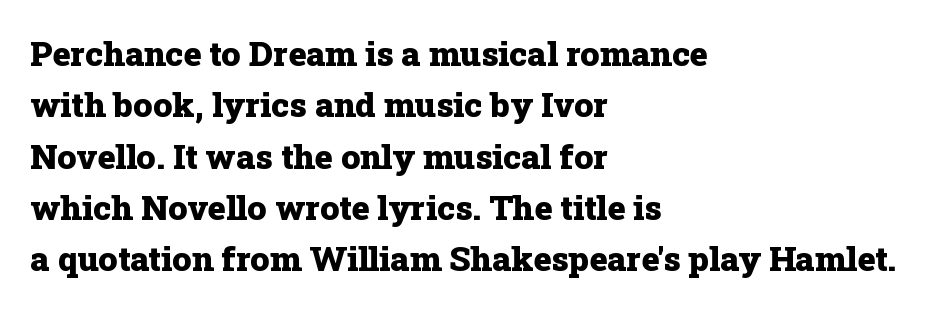
{"serif": "yes", "italic": "no", "bold": "yes", "weight": "heavy", "width": "normal", "stroke_contrast": "low", "x_height": "medium", "monospaced": "no", "underline": "no", "align": "left", "line_spacing": "normal", "line_spacing_ratio": 1.51, "letter_spacing": "normal", "letter_spacing_em": 0.0, "glyph_px": 34}
